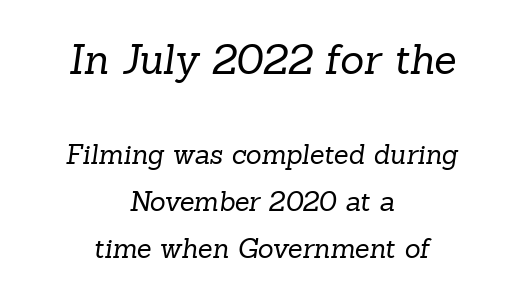
{"serif": "yes", "bold": "no", "weight": "regular", "width": "normal", "stroke_contrast": "low", "x_height": "medium", "monospaced": "no", "underline": "no", "align": "center", "line_spacing_ratio": 1.74, "letter_spacing": "normal", "letter_spacing_em": 0.0, "larger_block": "first", "size_ratio": 1.52, "glyph_px": 41}
